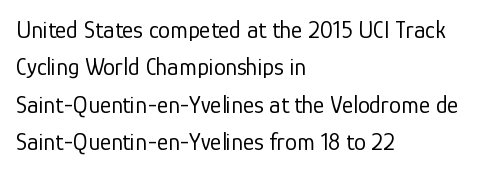
The image shows 24 px text type, upright; set left-aligned, normal line spacing (1.56x), normal letter spacing, not underlined.
